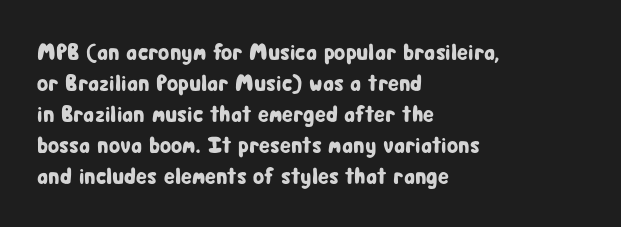
Q: Is the text italic (slanted)? A: No, it is upright.
Q: Is the text underlined? A: No.
Q: How is the paragraph aligned? A: Left-aligned.
Q: Is the spacing between letters normal or unusually wide? A: Normal.
Q: Is the spacing between lines tight, normal or loose? A: Normal.
